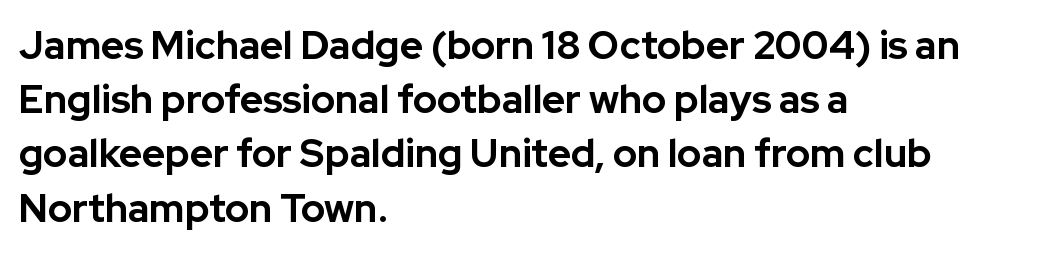
{"serif": "no", "italic": "no", "bold": "yes", "weight": "bold", "width": "normal", "stroke_contrast": "low", "x_height": "medium", "monospaced": "no", "underline": "no", "align": "left", "line_spacing": "normal", "line_spacing_ratio": 1.39, "letter_spacing": "normal", "letter_spacing_em": 0.0, "glyph_px": 39}
